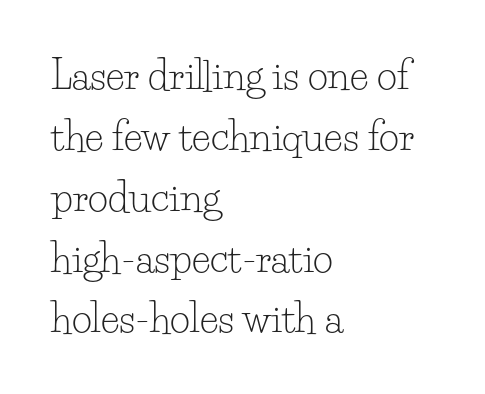
Q: Is the text bold? A: No.
Q: Is the text italic (slanted)? A: No, it is upright.
Q: Is the typeface a serif or a sans-serif typeface? A: Serif.
Q: Is the text underlined? A: No.
Q: How is the paragraph aligned? A: Left-aligned.
Q: Is the spacing between letters normal or unusually wide? A: Normal.
Q: Is the spacing between lines tight, normal or loose? A: Normal.
Q: Width (condensed, normal, or wide)? A: Normal.
Q: Stroke contrast? A: Low.
Q: x-height? A: Small.
Q: Monospaced? A: No.
